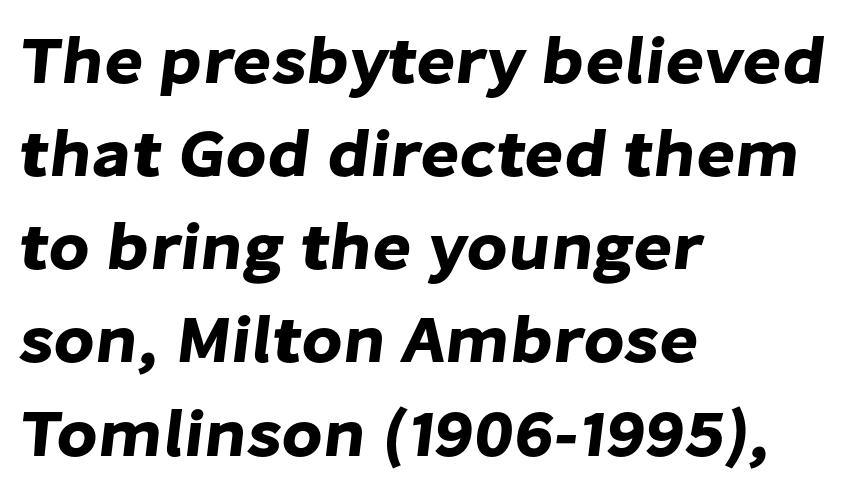
You could not count columns in this text — the font is proportionally spaced. The face used here is a sans, in the tradition of grotesques and geometrics. This sample keeps an unexceptional amount of space between lines. Each row of text sits above clean, open space. The rendering keeps characters at their native spacing. Compared with a centered layout, this one pins lines to the left instead.
